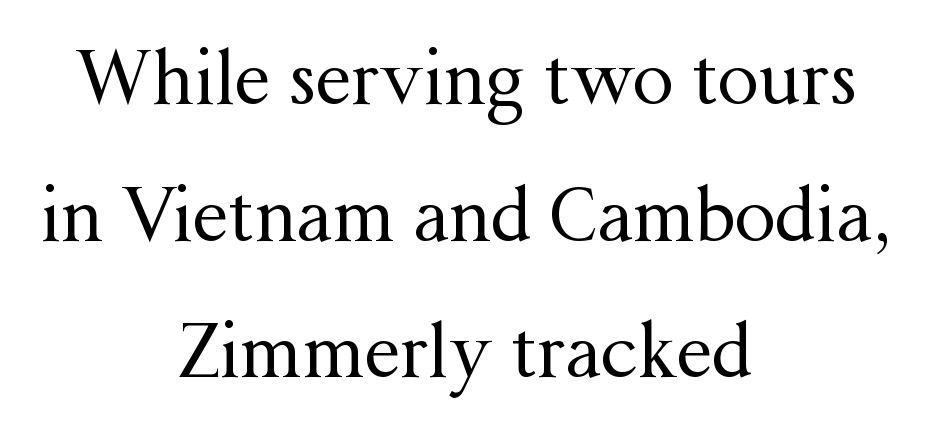
The image shows 73 px regular-weight serif type, upright; set centered, line spacing 1.87x, normal letter spacing, not underlined; medium stroke contrast and a medium x-height.
